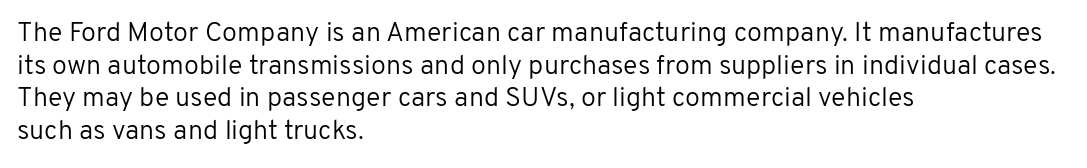
Q: Is the text bold? A: No.
Q: Is the text italic (slanted)? A: No, it is upright.
Q: Is the text underlined? A: No.
Q: How is the paragraph aligned? A: Left-aligned.
Q: Is the spacing between letters normal or unusually wide? A: Normal.
